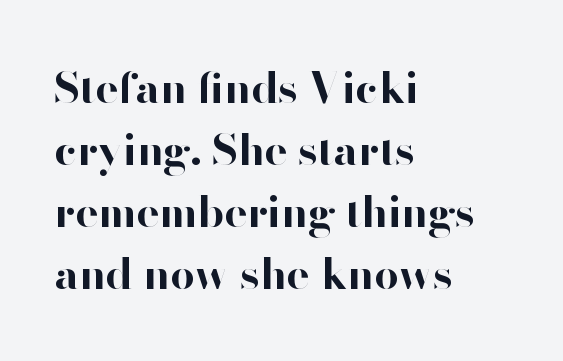
Q: Is the text bold? A: Yes.
Q: Is the text italic (slanted)? A: No, it is upright.
Q: Is the typeface a serif or a sans-serif typeface? A: Sans-serif.
Q: Is the text underlined? A: No.
Q: How is the paragraph aligned? A: Left-aligned.
Q: Is the spacing between letters normal or unusually wide? A: Normal.
Q: Is the spacing between lines tight, normal or loose? A: Normal.
Q: Width (condensed, normal, or wide)? A: Normal.
Q: Stroke contrast? A: High.
Q: x-height? A: Small.
Q: Monospaced? A: No.
